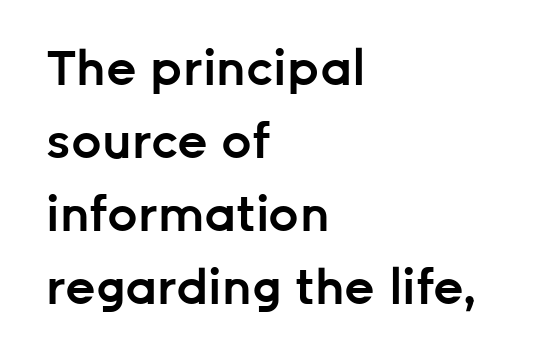
{"serif": "no", "italic": "no", "bold": "semi", "weight": "semibold", "width": "normal", "stroke_contrast": "low", "x_height": "medium", "monospaced": "no", "underline": "no", "align": "left", "line_spacing": "normal", "line_spacing_ratio": 1.52, "letter_spacing": "normal", "letter_spacing_em": 0.0, "glyph_px": 48}
